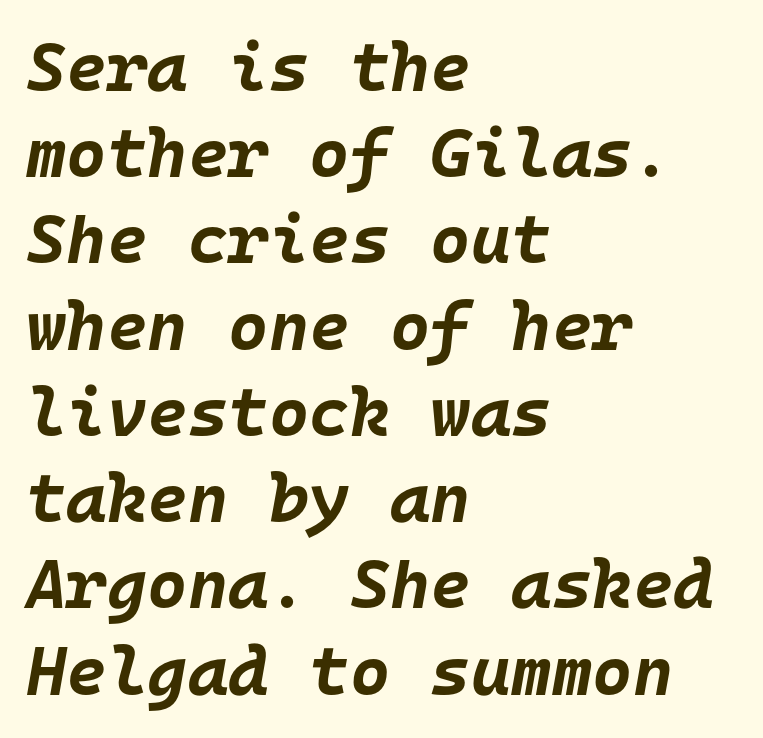
Q: Is the text bold? A: Yes.
Q: Is the text italic (slanted)? A: Yes, it leans right by about 10 degrees.
Q: Is the text underlined? A: No.
Q: How is the paragraph aligned? A: Left-aligned.
Q: Is the spacing between letters normal or unusually wide? A: Normal.
Q: Is the spacing between lines tight, normal or loose? A: Normal.
Q: Width (condensed, normal, or wide)? A: Normal.
Q: Stroke contrast? A: Low.
Q: x-height? A: Large.
Q: Monospaced? A: Yes.
